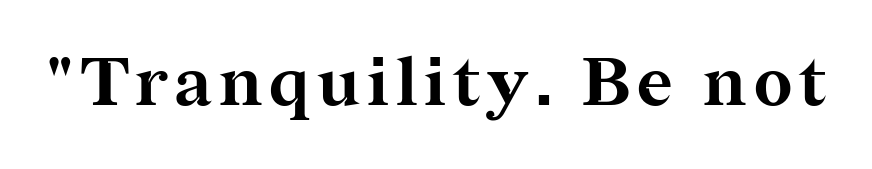
{"serif": "yes", "italic": "no", "bold": "yes", "weight": "bold", "width": "normal", "stroke_contrast": "medium", "x_height": "medium", "monospaced": "no", "underline": "no", "glyph_px": 68}
